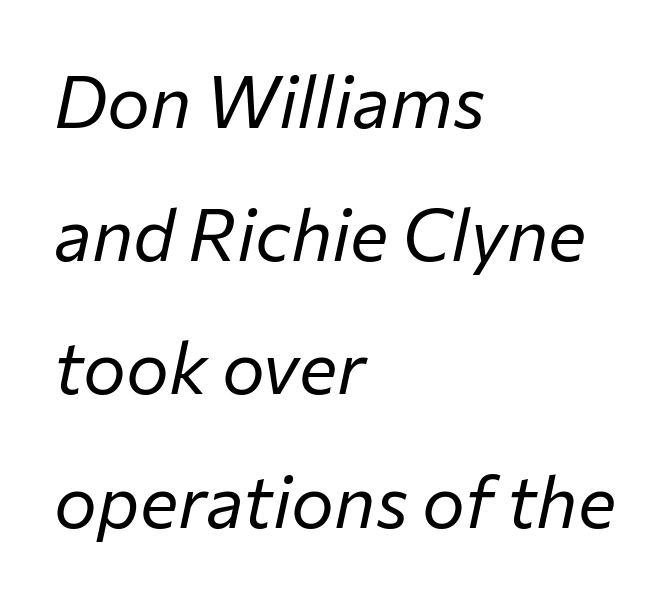
Slanted lettering throughout. The specimen omits any rule beneath the text block's lines. Caption: multi-line text, flush left, ragged right. The typeface has the unassuming heft of standard copy or less. Looks like regular typesetting: each glyph gets only the width it needs. Tracking here is standard; glyphs follow each other at the usual distance.
